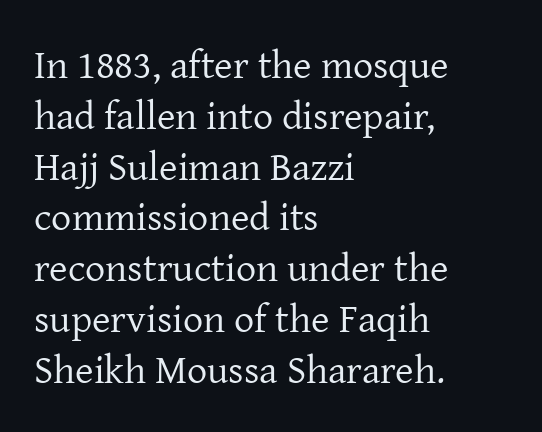
The rendering uses a moderate line-height, typical for paragraphs. The passage shown is typeset with a serif family. This sample has the flowing, uneven cadence of proportional lettering. The glyphs are unaccompanied by any horizontal stroke below them.
